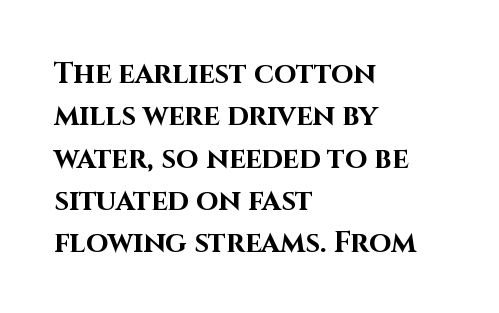
The image shows 29 px bold sans-serif type, upright; set left-aligned, normal line spacing (1.46x), normal letter spacing, not underlined; high stroke contrast and a large x-height.
